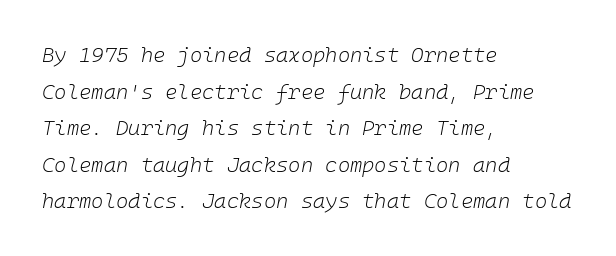
Q: Is the text bold? A: No.
Q: Is the text italic (slanted)? A: Yes, it leans right by about 10 degrees.
Q: Is the text underlined? A: No.
Q: How is the paragraph aligned? A: Left-aligned.
Q: Is the spacing between letters normal or unusually wide? A: Normal.
